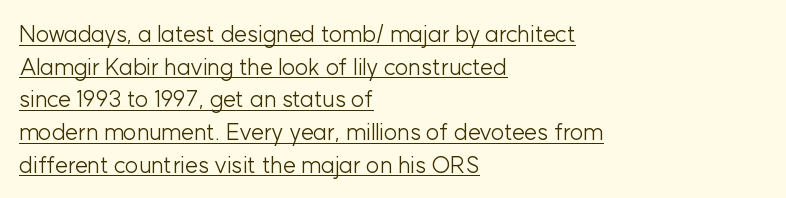
Q: Is the text bold? A: No.
Q: Is the text italic (slanted)? A: No, it is upright.
Q: Is the text underlined? A: Yes.
Q: How is the paragraph aligned? A: Left-aligned.
Q: Is the spacing between letters normal or unusually wide? A: Normal.
Q: Is the spacing between lines tight, normal or loose? A: Normal.
